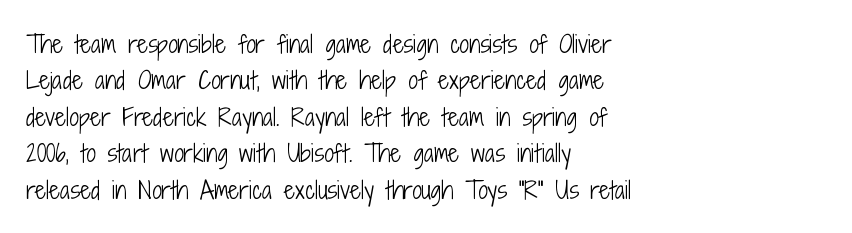
{"italic": "no", "bold": "no", "underline": "no", "align": "left", "line_spacing": "normal", "line_spacing_ratio": 1.52, "letter_spacing": "normal", "letter_spacing_em": 0.0, "glyph_px": 24}
